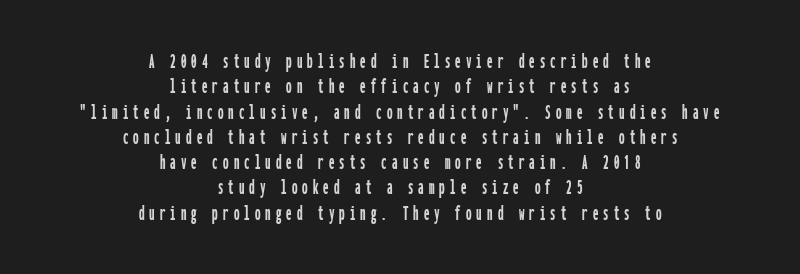
{"italic": "no", "underline": "no", "align": "center", "line_spacing": "tight", "line_spacing_ratio": 1.15, "letter_spacing": "wide", "letter_spacing_em": 0.23, "glyph_px": 22}
